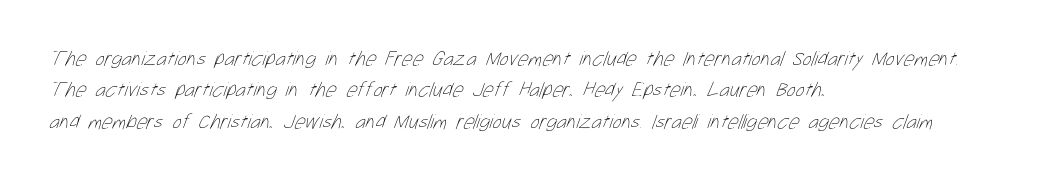
{"bold": "no", "underline": "no", "align": "left", "line_spacing": "normal", "line_spacing_ratio": 1.49, "letter_spacing": "normal", "letter_spacing_em": 0.0, "glyph_px": 21}
